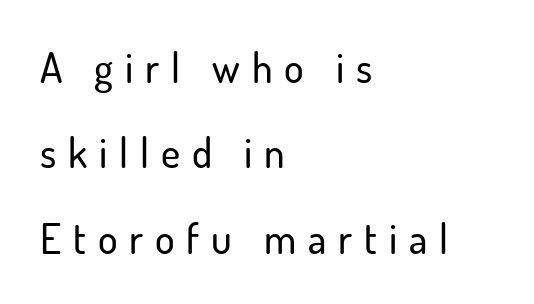
Q: Is the text italic (slanted)? A: No, it is upright.
Q: Is the typeface a serif or a sans-serif typeface? A: Sans-serif.
Q: Is the text underlined? A: No.
Q: How is the paragraph aligned? A: Left-aligned.
Q: Is the spacing between letters normal or unusually wide? A: Unusually wide.
Q: Is the spacing between lines tight, normal or loose? A: Loose.
Q: Width (condensed, normal, or wide)? A: Normal.
Q: Stroke contrast? A: Low.
Q: x-height? A: Small.
Q: Monospaced? A: No.
